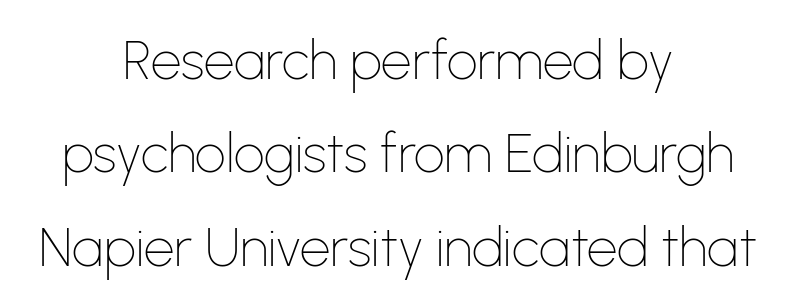
Q: Is the text bold? A: No.
Q: Is the text italic (slanted)? A: No, it is upright.
Q: Is the typeface a serif or a sans-serif typeface? A: Sans-serif.
Q: Is the text underlined? A: No.
Q: How is the paragraph aligned? A: Centered.
Q: Is the spacing between letters normal or unusually wide? A: Normal.
Q: Width (condensed, normal, or wide)? A: Normal.
Q: Stroke contrast? A: Low.
Q: x-height? A: Medium.
Q: Monospaced? A: No.
